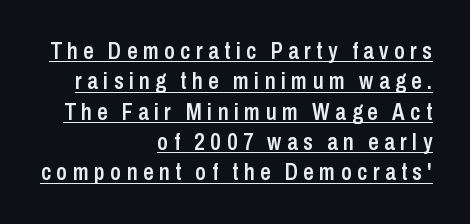
{"italic": "no", "bold": "semi", "underline": "yes", "align": "right", "line_spacing": "normal", "line_spacing_ratio": 1.32, "letter_spacing": "wide", "letter_spacing_em": 0.24, "glyph_px": 23}
